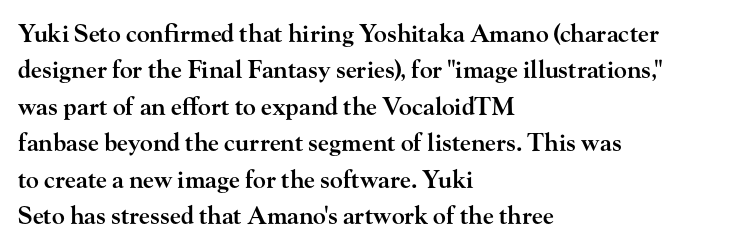
The image shows 24 px text type, upright; set left-aligned, normal line spacing (1.52x), normal letter spacing, not underlined.
